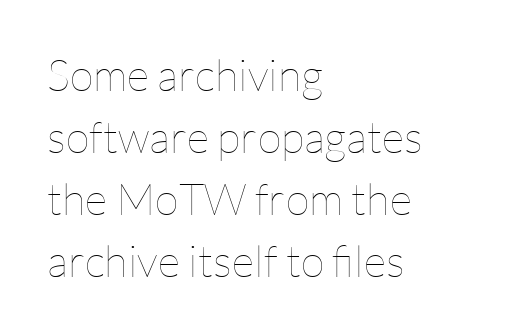
Varying glyph widths throughout — classic text-font behaviour. Ordinary non-slanted type is in use. Bare-footed words on every line. The lines are quadded left. Horizontal bands of white between lines are of average thickness.
